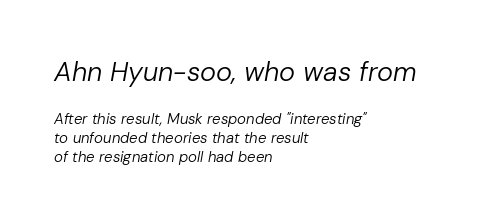
{"italic": "yes", "lean": "right", "slant_degrees": 10, "bold": "no", "underline": "no", "align": "left", "line_spacing": "normal", "line_spacing_ratio": 1.25, "letter_spacing": "normal", "letter_spacing_em": 0.0, "larger_block": "first", "size_ratio": 1.8, "glyph_px": 27}
